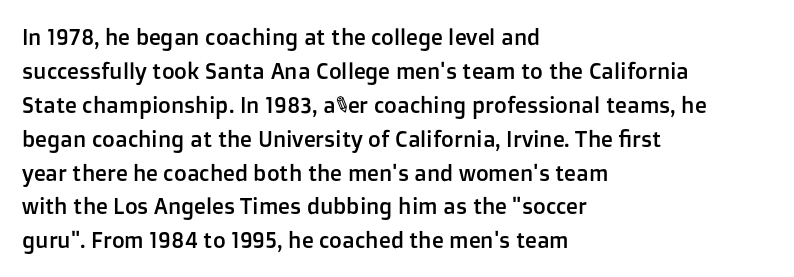
{"italic": "no", "underline": "no", "align": "left", "line_spacing": "normal", "line_spacing_ratio": 1.54, "letter_spacing": "normal", "letter_spacing_em": 0.0, "glyph_px": 22}
